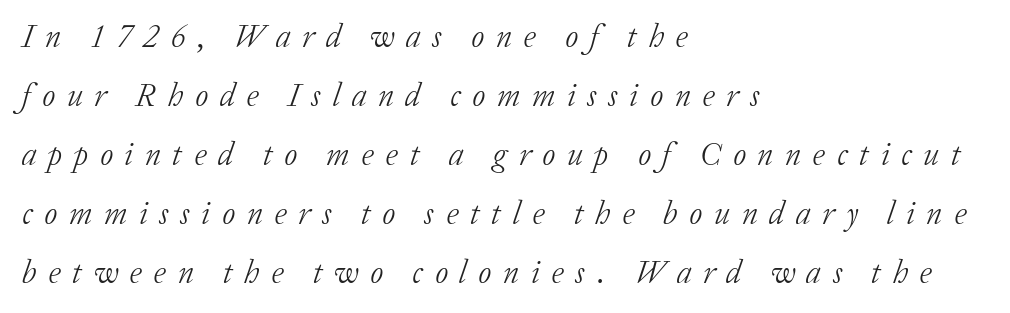
The image shows 32 px light serif type, italic (leaning right); set left-aligned, line spacing 1.84x, unusually wide letter spacing (+0.36 em), not underlined; low stroke contrast and a medium x-height.
